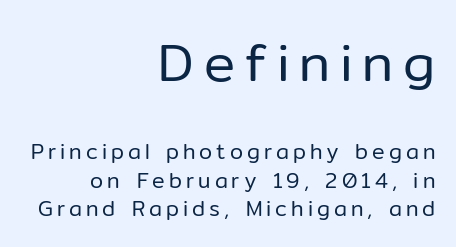
No italicization has been applied; the sample stays upright. Weight: in the light-to-regular range. The rows are spaced the way most documents space them. Check the space under the baseline: it is left empty. In CSS terms this would be text-align: right.
